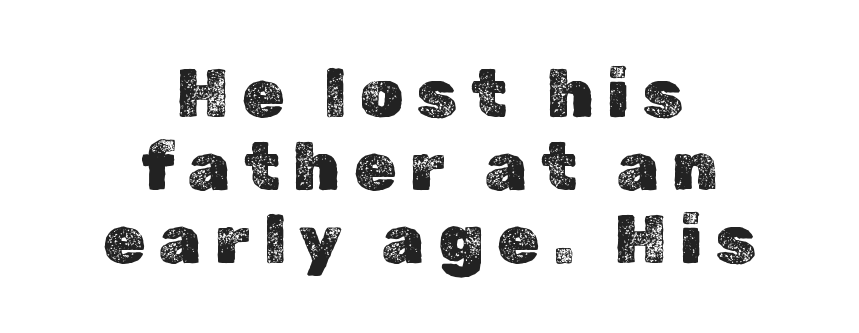
Q: Is the text italic (slanted)? A: No, it is upright.
Q: Is the text underlined? A: No.
Q: How is the paragraph aligned? A: Centered.
Q: Is the spacing between letters normal or unusually wide? A: Unusually wide.
Q: Is the spacing between lines tight, normal or loose? A: Tight.
Q: Width (condensed, normal, or wide)? A: Normal.
Q: x-height? A: Medium.
Q: Monospaced? A: No.
